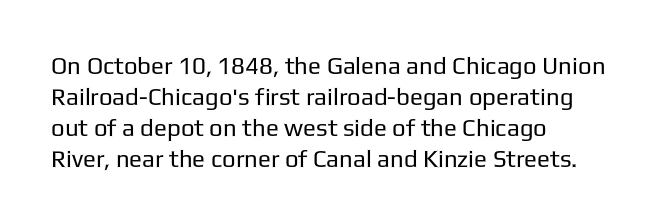
These lines keep a tight, regular rhythm from letter to letter. Notice how descenders clear the ascenders below comfortably — that's standard leading. These lines were composed using upright roman letters. One-word summary of the alignment: left. Nobody drew a line under any word here. The typesetting does not lean heavy: it is not bold.
